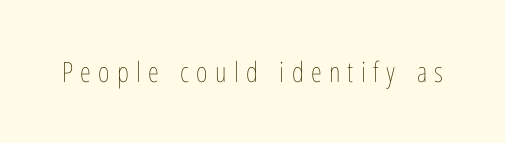
Compared with typical body copy, the letter spacing here is much looser. These lines are rendered in a variable-pitch font. Stem width sits at or under what a default text font uses. Unmarked baselines from the first word to the last.
